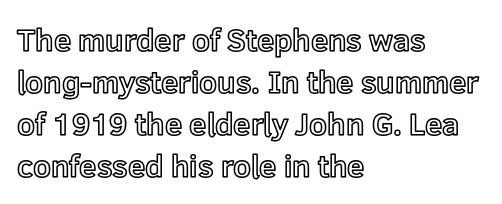
The image shows 31 px text type, upright; set left-aligned, normal line spacing (1.36x), normal letter spacing, not underlined; a medium x-height.
